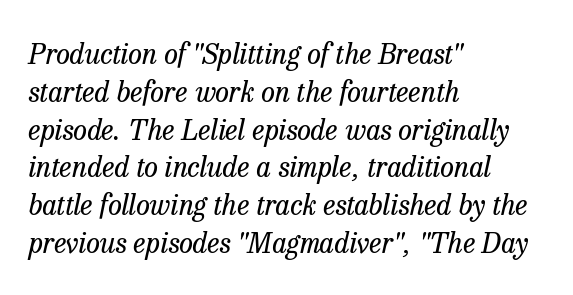
Q: Is the text bold? A: No.
Q: Is the text italic (slanted)? A: Yes, it leans right by about 13 degrees.
Q: Is the typeface a serif or a sans-serif typeface? A: Serif.
Q: Is the text underlined? A: No.
Q: How is the paragraph aligned? A: Left-aligned.
Q: Is the spacing between letters normal or unusually wide? A: Normal.
Q: Is the spacing between lines tight, normal or loose? A: Normal.
Q: Width (condensed, normal, or wide)? A: Normal.
Q: Stroke contrast? A: Low.
Q: x-height? A: Medium.
Q: Monospaced? A: No.
